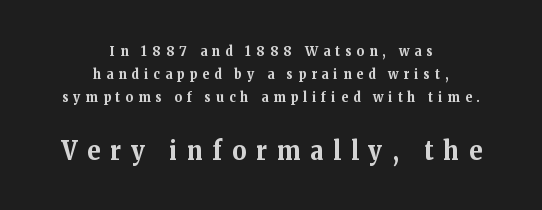
{"italic": "no", "bold": "yes", "underline": "no", "align": "center", "line_spacing": "normal", "line_spacing_ratio": 1.65, "letter_spacing": "wide", "letter_spacing_em": 0.37, "larger_block": "second", "size_ratio": 1.93, "glyph_px": 27}
